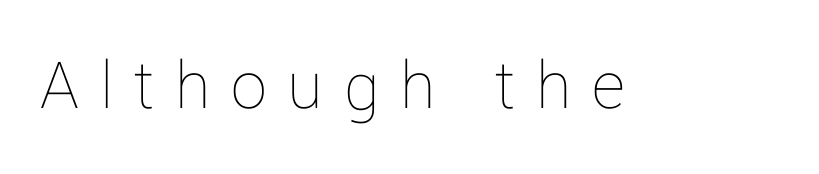
Q: Is the text bold? A: No.
Q: Is the text italic (slanted)? A: No, it is upright.
Q: Is the text underlined? A: No.
Q: Is the spacing between letters normal or unusually wide? A: Unusually wide.
Q: Width (condensed, normal, or wide)? A: Normal.
Q: Stroke contrast? A: Low.
Q: x-height? A: Medium.
Q: Monospaced? A: No.
